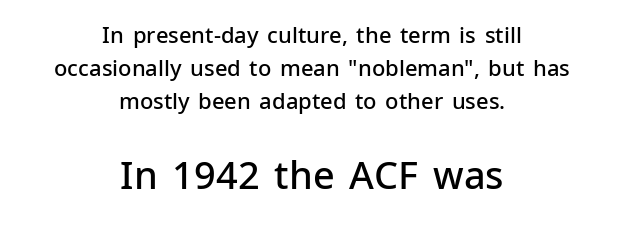
You could call the tracking neutral — neither tight nor loose. Ascenders rise straight up at ninety degrees. The line-height multiplier appears to be the usual default. Honestly, there is no underline to notice here at all. The letters carry no serifs — their stems end cleanly without finishing strokes.
